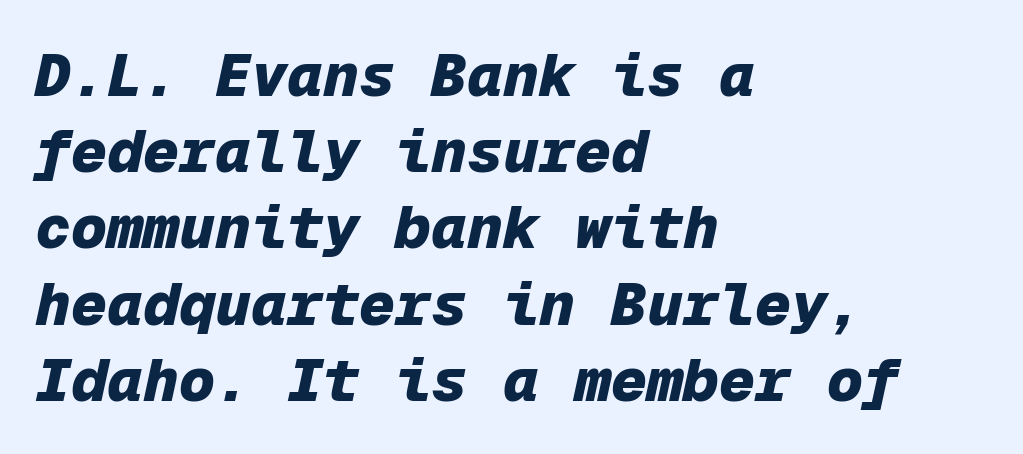
The image shows 60 px heavy type, italic (leaning right), monospaced; set left-aligned, normal line spacing (1.27x), normal letter spacing, not underlined; low stroke contrast and a medium x-height.
